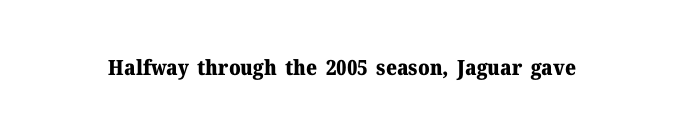
{"italic": "no", "bold": "yes", "underline": "no", "letter_spacing": "normal", "letter_spacing_em": 0.0, "glyph_px": 21}
